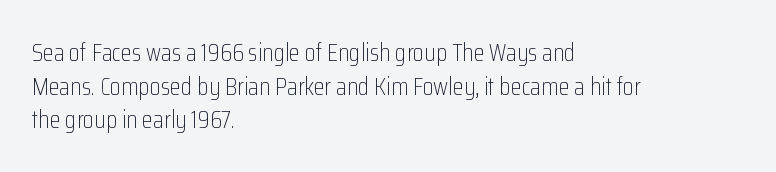
{"italic": "no", "bold": "no", "underline": "no", "align": "left", "line_spacing": "normal", "line_spacing_ratio": 1.35, "letter_spacing": "normal", "letter_spacing_em": 0.0, "glyph_px": 25}
